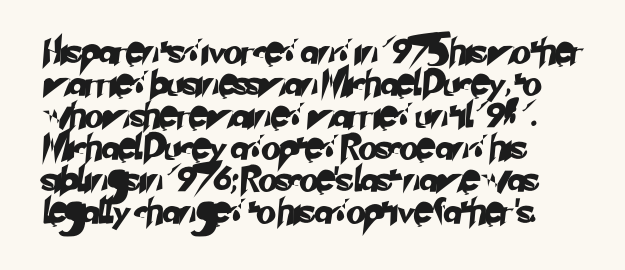
{"underline": "no", "align": "left", "line_spacing": "normal", "line_spacing_ratio": 1.28, "letter_spacing": "normal", "letter_spacing_em": 0.0, "glyph_px": 25}
